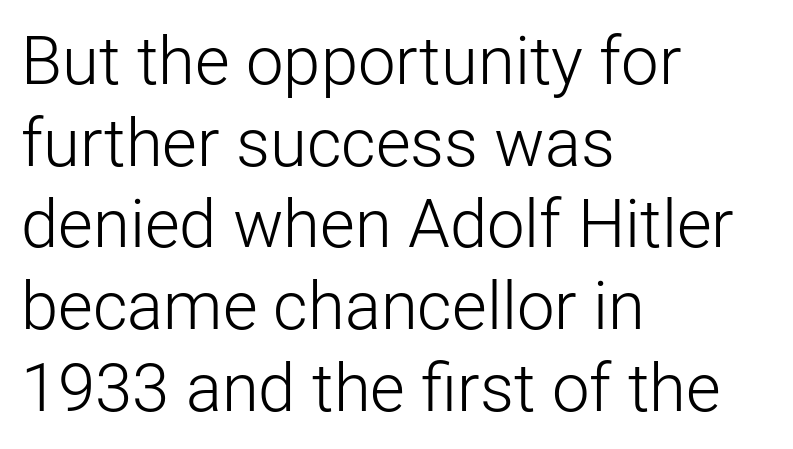
Q: Is the text bold? A: No.
Q: Is the text italic (slanted)? A: No, it is upright.
Q: Is the typeface a serif or a sans-serif typeface? A: Sans-serif.
Q: Is the text underlined? A: No.
Q: How is the paragraph aligned? A: Left-aligned.
Q: Is the spacing between letters normal or unusually wide? A: Normal.
Q: Width (condensed, normal, or wide)? A: Normal.
Q: Stroke contrast? A: Low.
Q: x-height? A: Medium.
Q: Monospaced? A: No.
